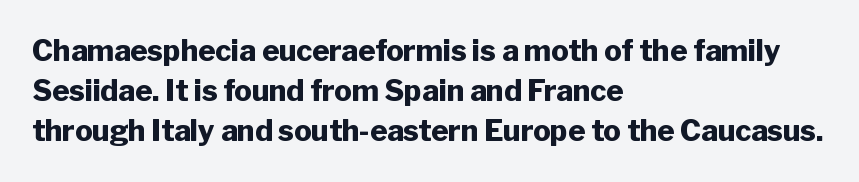
{"serif": "no", "italic": "no", "bold": "yes", "weight": "heavy", "width": "normal", "stroke_contrast": "low", "x_height": "medium", "monospaced": "no", "underline": "no", "align": "left", "line_spacing": "normal", "line_spacing_ratio": 1.38, "letter_spacing": "normal", "letter_spacing_em": 0.0, "glyph_px": 29}
